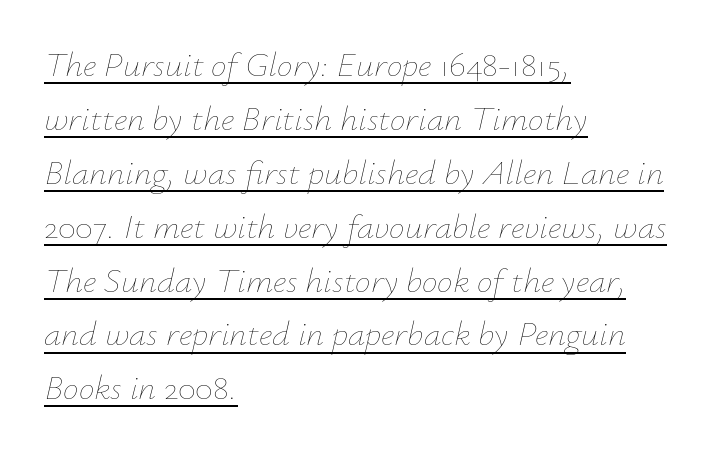
Ink coverage per letter is moderate at most. Reading down the block, your eye returns to a fixed left position each line. Vertically, the passage feels balanced, rows spaced as you'd expect. The specimen includes a rule beneath the text block's lines. The letters advance in unequal steps, a hallmark of proportional type.
